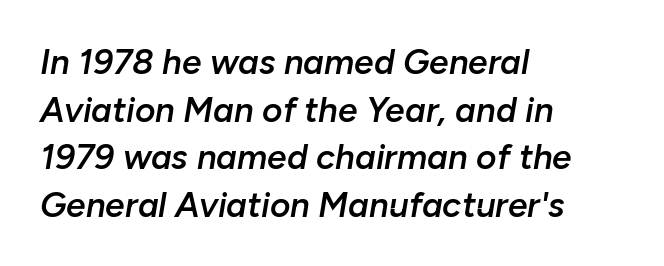
Q: Is the text bold? A: Semi-bold.
Q: Is the text italic (slanted)? A: Yes, it leans right by about 10 degrees.
Q: Is the text underlined? A: No.
Q: How is the paragraph aligned? A: Left-aligned.
Q: Is the spacing between letters normal or unusually wide? A: Normal.
Q: Is the spacing between lines tight, normal or loose? A: Normal.
Q: Width (condensed, normal, or wide)? A: Normal.
Q: Stroke contrast? A: Low.
Q: x-height? A: Medium.
Q: Monospaced? A: No.
